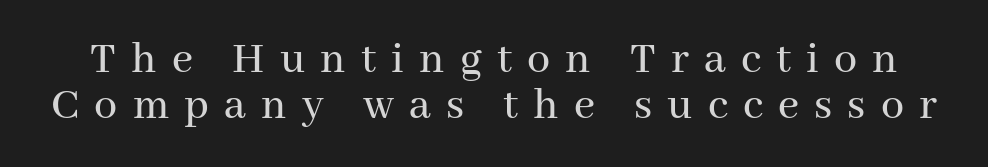
The image shows 46 px serif type, upright; set tight line spacing (0.99x), unusually wide letter spacing (+0.33 em), not underlined; medium stroke contrast and a medium x-height.
